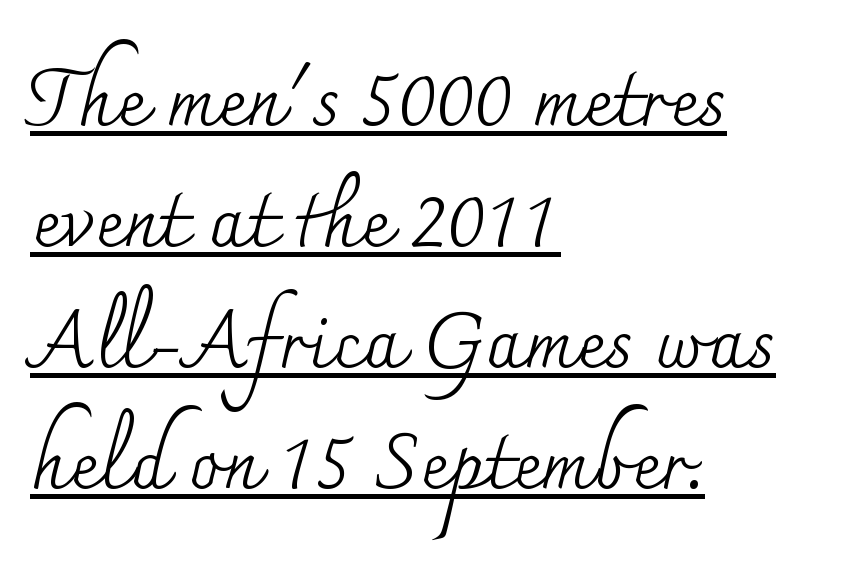
Each line starts at the same left margin while the right side varies. The rendering shows small feet on the letterforms — a serif design. Heft: none added — not bold.
